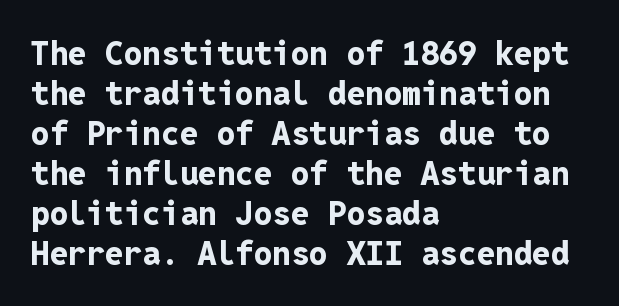
{"serif": "no", "italic": "no", "bold": "yes", "weight": "bold", "width": "normal", "stroke_contrast": "low", "x_height": "medium", "monospaced": "yes", "underline": "no", "align": "left", "line_spacing_ratio": 1.21, "letter_spacing": "normal", "letter_spacing_em": 0.0, "glyph_px": 33}
